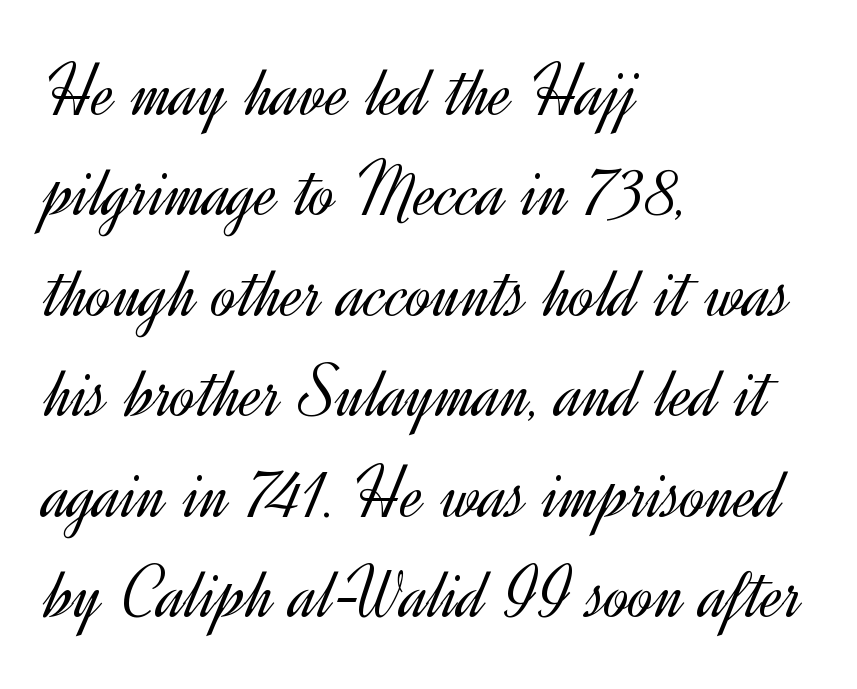
The designer left line spacing at the default. Letters have the restrained weight of plain body copy at most. Quick note: underline off. Think of a printed novel: that variable character pitch is what you see here.
